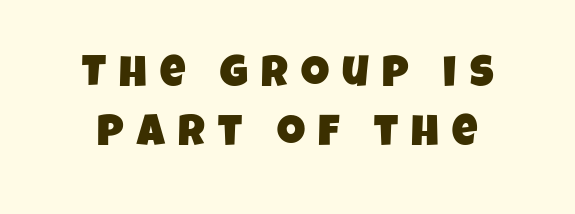
The rendering uses a moderate line-height, typical for paragraphs. In terms of letterspacing, this is a distinctly airy, spread setting. Spacing verdict: proportional, widths tailored to each character. Font category for this specimen: sans-serif. The baseline area is clear.
